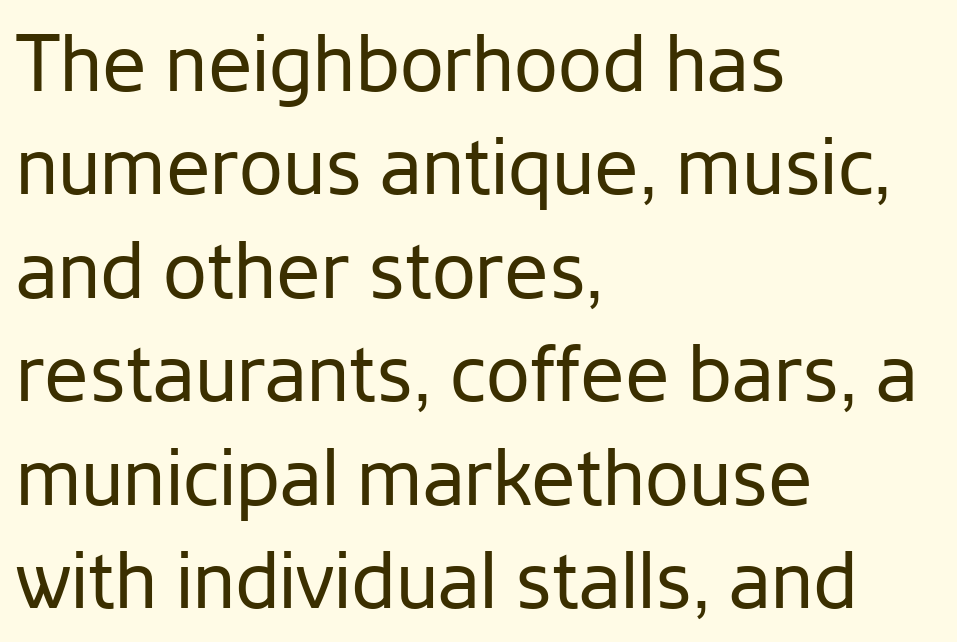
{"serif": "no", "italic": "no", "bold": "no", "weight": "regular", "width": "normal", "stroke_contrast": "low", "x_height": "medium", "monospaced": "no", "underline": "no", "align": "left", "line_spacing": "normal", "line_spacing_ratio": 1.31, "letter_spacing": "normal", "letter_spacing_em": 0.0, "glyph_px": 79}
